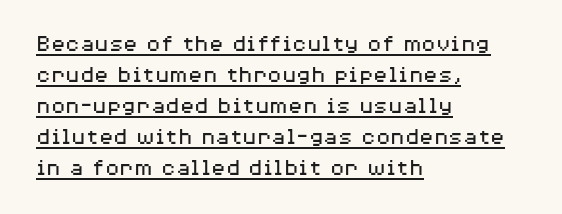
Left-aligned paragraph, ragged on the right. The letters stand straight up with perfectly vertical stems. A typesetter would call this leading conventional body-copy spacing. There is no visible air inserted between adjacent glyphs. Stems here are at most as thick as an everyday book face.
